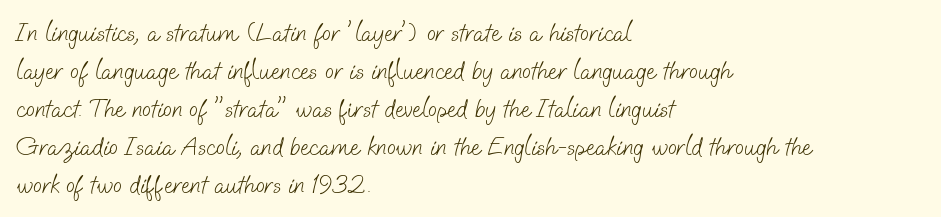
The image shows 26 px text type; set left-aligned, normal line spacing (1.46x), normal letter spacing, not underlined.
